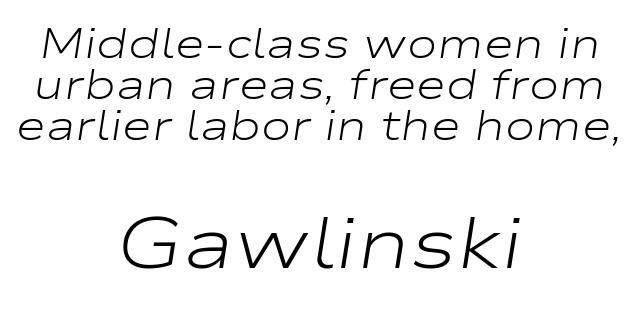
The image shows 71 px light, wide type, italic (leaning right); set centered, tight line spacing (1.0x), normal letter spacing, not underlined; the second (bottom) block is 1.73x larger; low stroke contrast and a medium x-height.
